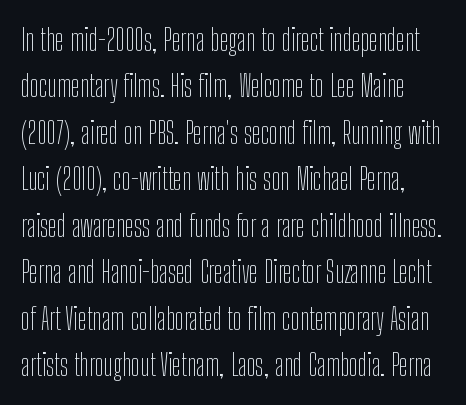
The image shows 30 px thin, condensed sans-serif type, upright; set normal line spacing (1.55x), normal letter spacing, not underlined; low stroke contrast and a medium x-height.
